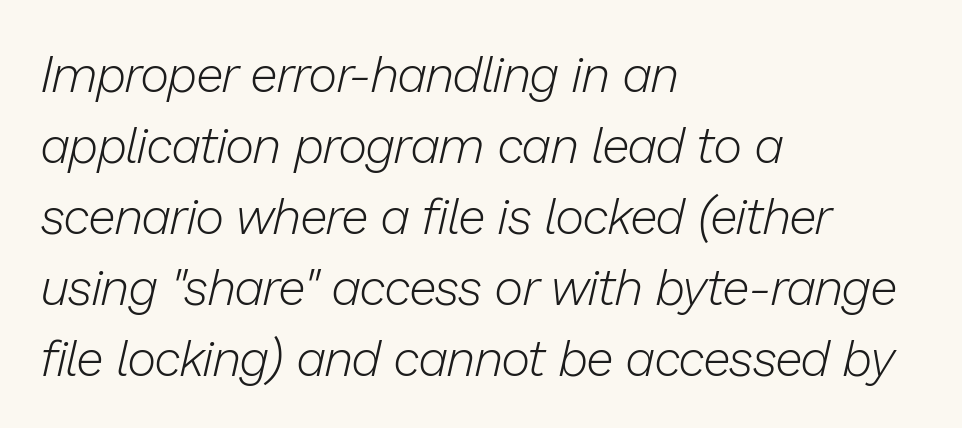
Students, observe: this is what conventionally led text looks like. You can tell it's italic because the verticals aren't actually vertical. Anything drawn beneath the words? Only blank space. Is the type heavy? It reads as light-to-regular instead. Line starts are locked; line ends wander. The line texture is even and compact thanks to regular tracking.
